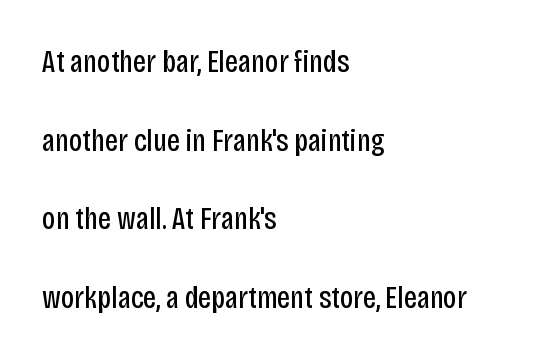
Note the varied advance widths — an 'i' is clearly narrower than an 'm'. The space between consecutive lines is lavish. Reading down the block, your eye returns to a fixed left position each line. The specimen omits any rule beneath the text block's lines. Summary of weight: not heavy and not bold.
